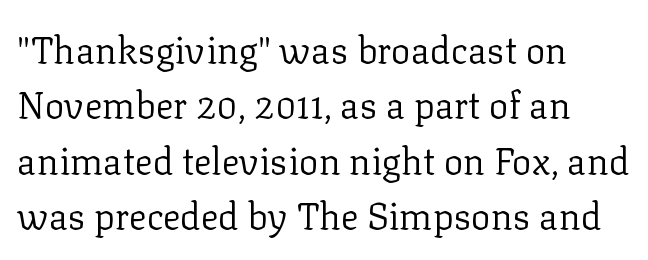
{"serif": "yes", "italic": "no", "bold": "no", "weight": "regular", "width": "normal", "stroke_contrast": "low", "x_height": "medium", "monospaced": "no", "underline": "no", "align": "left", "line_spacing": "normal", "line_spacing_ratio": 1.5, "letter_spacing": "normal", "letter_spacing_em": 0.0, "glyph_px": 37}
